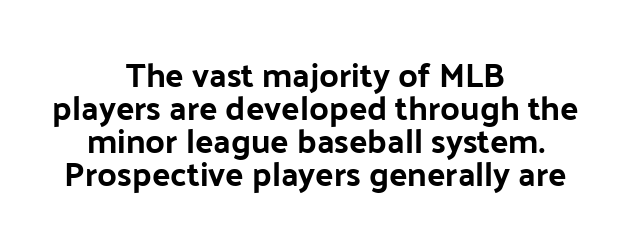
The rendering keeps characters at their native spacing. Grotesque or geometric, the face here clearly has no serifs. You could not count columns in this text — the font is proportionally spaced. The line-height multiplier appears low, near solid setting.
